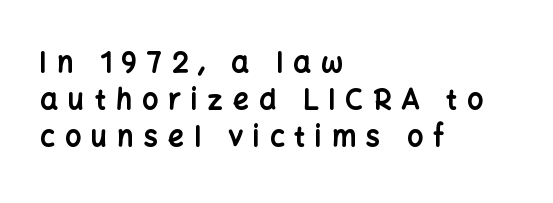
Q: Is the text bold? A: Yes.
Q: Is the text italic (slanted)? A: No, it is upright.
Q: Is the typeface a serif or a sans-serif typeface? A: Sans-serif.
Q: Is the text underlined? A: No.
Q: How is the paragraph aligned? A: Left-aligned.
Q: Is the spacing between letters normal or unusually wide? A: Unusually wide.
Q: Is the spacing between lines tight, normal or loose? A: Normal.
Q: Width (condensed, normal, or wide)? A: Normal.
Q: Stroke contrast? A: Low.
Q: x-height? A: Medium.
Q: Monospaced? A: No.
